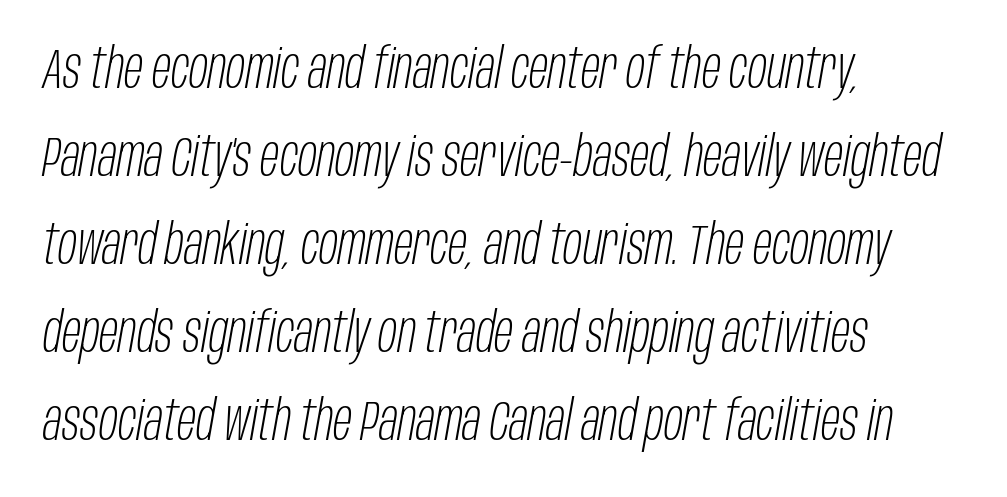
Q: Is the text bold? A: No.
Q: Is the text italic (slanted)? A: Yes, it leans right by about 10 degrees.
Q: Is the text underlined? A: No.
Q: How is the paragraph aligned? A: Left-aligned.
Q: Is the spacing between letters normal or unusually wide? A: Normal.
Q: Is the spacing between lines tight, normal or loose? A: Normal.
Q: Width (condensed, normal, or wide)? A: Condensed.
Q: Stroke contrast? A: Low.
Q: x-height? A: Large.
Q: Monospaced? A: No.
